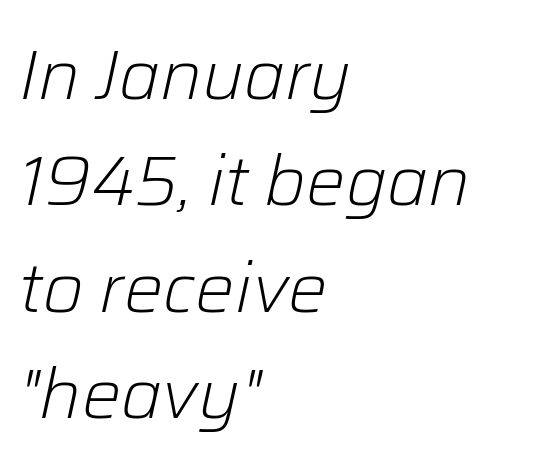
{"italic": "yes", "lean": "right", "slant_degrees": 12, "bold": "no", "weight": "light", "width": "normal", "stroke_contrast": "low", "x_height": "medium", "monospaced": "no", "underline": "no", "align": "left", "line_spacing": "normal", "line_spacing_ratio": 1.52, "letter_spacing": "normal", "letter_spacing_em": 0.0, "glyph_px": 70}
